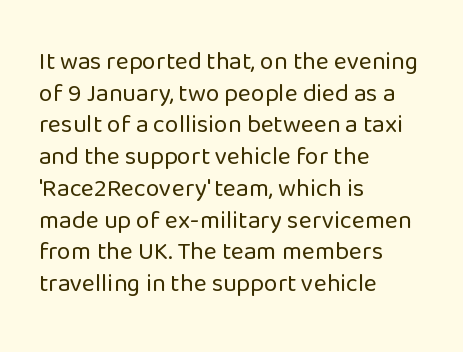
The image shows 25 px text type, upright; set left-aligned, normal line spacing (1.27x), normal letter spacing, not underlined.
